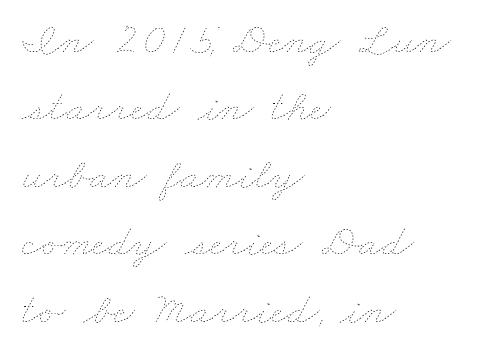
Q: Is the text bold? A: No.
Q: Is the text underlined? A: No.
Q: How is the paragraph aligned? A: Left-aligned.
Q: Is the spacing between letters normal or unusually wide? A: Normal.
Q: Is the spacing between lines tight, normal or loose? A: Normal.
Q: Width (condensed, normal, or wide)? A: Wide.
Q: Stroke contrast? A: Low.
Q: x-height? A: Small.
Q: Monospaced? A: No.
